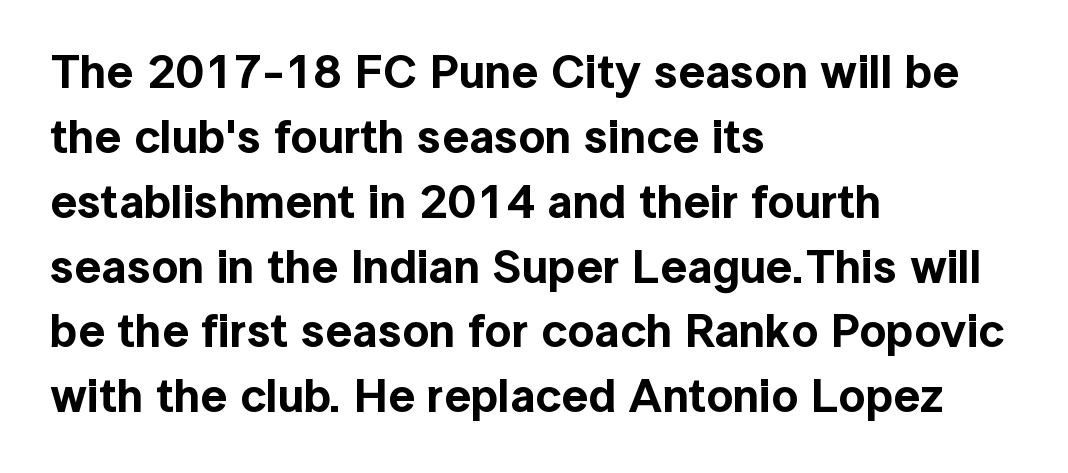
The image shows 47 px sans-serif type, upright; set left-aligned, normal line spacing (1.38x), normal letter spacing, not underlined; a medium x-height.
